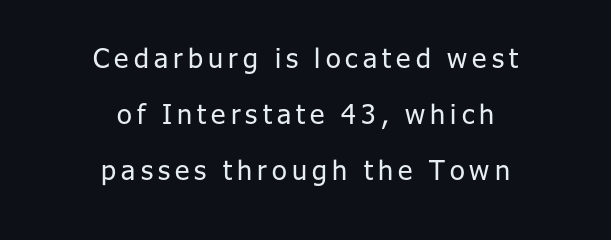
Is the type heavy? It reads as light-to-regular instead. In terms of posture, this sample is upright. Only glyphs here, with clear space below each row. This rendering uses center alignment, leaving both contours irregular but symmetric. The block of text is sparse from top to bottom, with ample space between rows.
